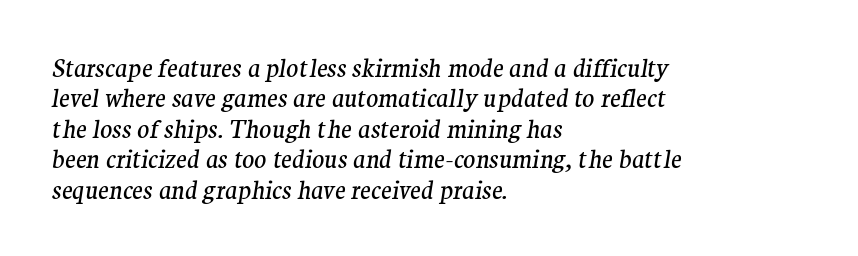
Q: Is the text bold? A: No.
Q: Is the text italic (slanted)? A: Yes, it leans right by about 9 degrees.
Q: Is the text underlined? A: No.
Q: How is the paragraph aligned? A: Left-aligned.
Q: Is the spacing between letters normal or unusually wide? A: Normal.
